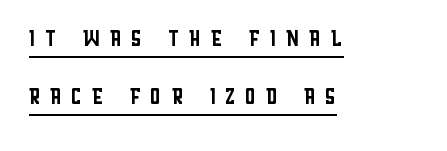
The type family on display is of the sans-serif kind. Each line of the rendering has a horizontal stroke beneath the glyphs. The lines are spread far apart with generous leading. These lines are rendered in a variable-pitch font.
